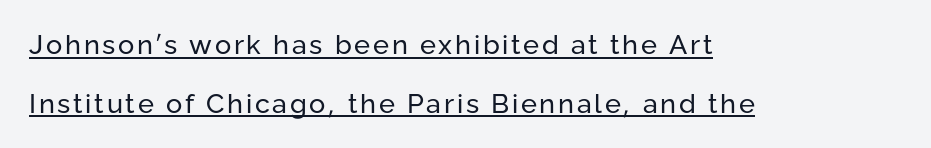
{"italic": "no", "bold": "no", "underline": "yes", "align": "left", "line_spacing": "loose", "line_spacing_ratio": 2.17, "glyph_px": 27}
